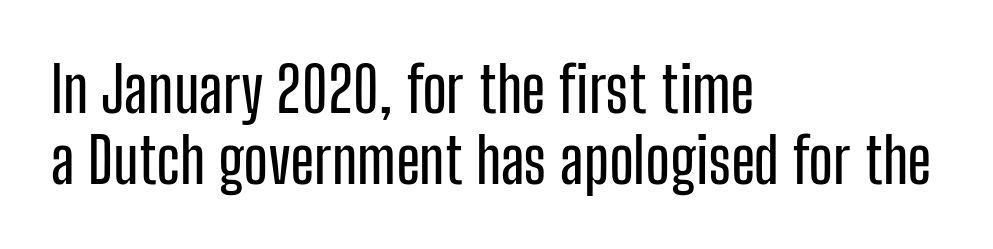
Q: Is the text italic (slanted)? A: No, it is upright.
Q: Is the typeface a serif or a sans-serif typeface? A: Sans-serif.
Q: Is the text underlined? A: No.
Q: How is the paragraph aligned? A: Left-aligned.
Q: Is the spacing between letters normal or unusually wide? A: Normal.
Q: Is the spacing between lines tight, normal or loose? A: Tight.
Q: Width (condensed, normal, or wide)? A: Condensed.
Q: Stroke contrast? A: Low.
Q: x-height? A: Medium.
Q: Monospaced? A: No.
